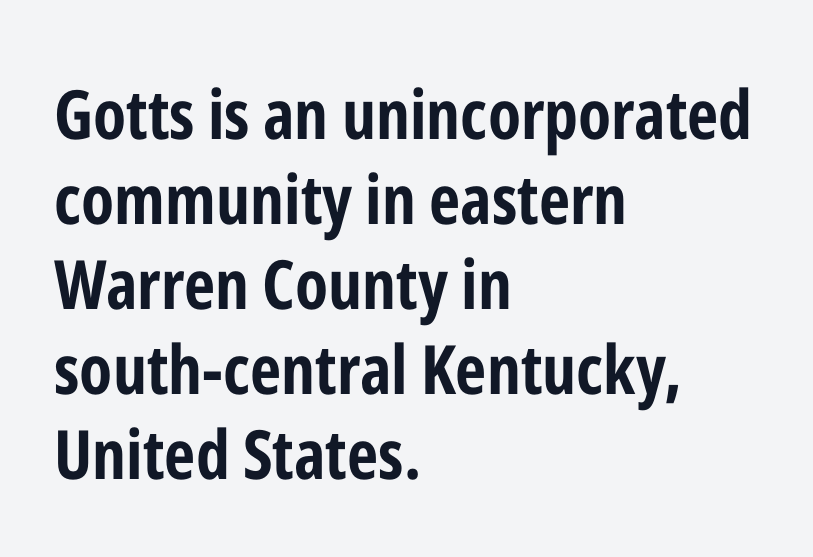
The image shows 68 px bold, condensed sans-serif type, upright; set left-aligned, normal line spacing (1.25x), normal letter spacing, not underlined; low stroke contrast and a medium x-height.
